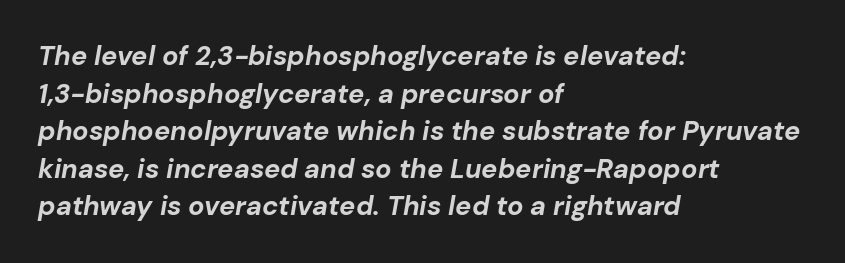
Q: Is the text bold? A: Yes.
Q: Is the text italic (slanted)? A: Yes, it leans right by about 10 degrees.
Q: Is the text underlined? A: No.
Q: How is the paragraph aligned? A: Left-aligned.
Q: Is the spacing between letters normal or unusually wide? A: Normal.
Q: Is the spacing between lines tight, normal or loose? A: Normal.
